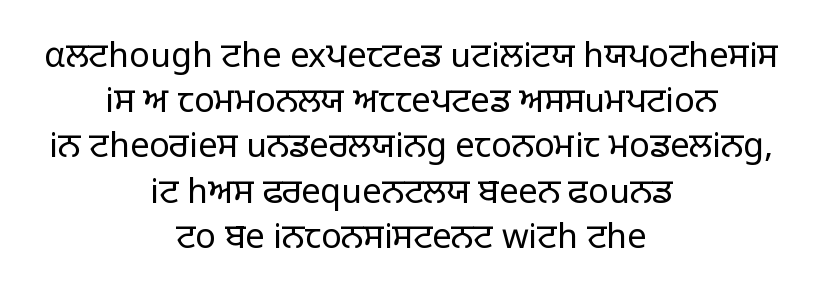
The image shows 34 px light sans-serif type, upright; set centered, normal line spacing (1.33x), normal letter spacing, not underlined; low stroke contrast and a large x-height.
